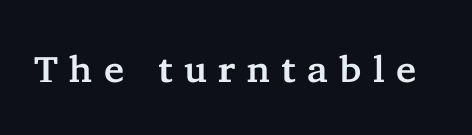
Q: Is the text italic (slanted)? A: No, it is upright.
Q: Is the typeface a serif or a sans-serif typeface? A: Serif.
Q: Is the text underlined? A: No.
Q: Is the spacing between letters normal or unusually wide? A: Unusually wide.
Q: Width (condensed, normal, or wide)? A: Normal.
Q: Stroke contrast? A: Low.
Q: x-height? A: Medium.
Q: Monospaced? A: No.
